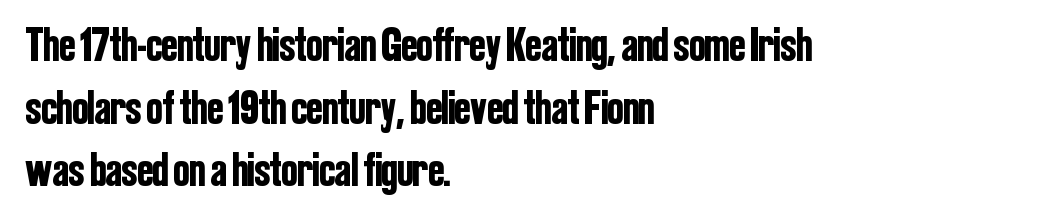
The image shows 47 px condensed sans-serif type, upright; set left-aligned, normal line spacing (1.33x), normal letter spacing, not underlined; low stroke contrast and a medium x-height.
